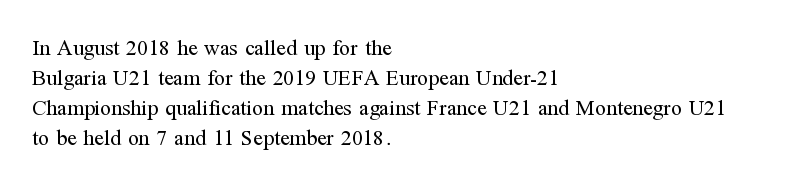
Reading down the column, the eye jumps a familiar distance to each next line. Left-aligned paragraph, ragged on the right. Check under the words: just untouched page. Nope, not italic — everything's standing straight.
